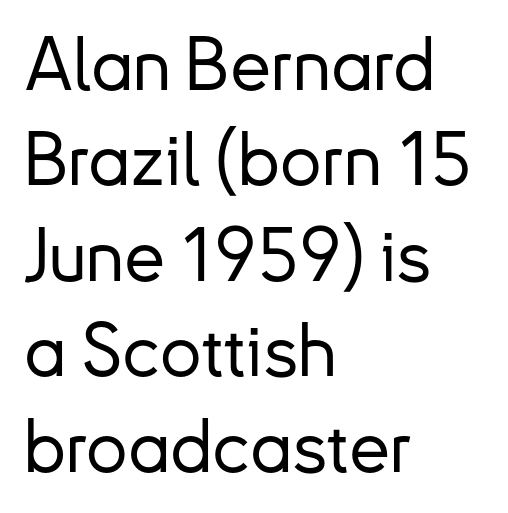
Q: Is the text italic (slanted)? A: No, it is upright.
Q: Is the typeface a serif or a sans-serif typeface? A: Sans-serif.
Q: Is the text underlined? A: No.
Q: How is the paragraph aligned? A: Left-aligned.
Q: Is the spacing between letters normal or unusually wide? A: Normal.
Q: Is the spacing between lines tight, normal or loose? A: Normal.
Q: Width (condensed, normal, or wide)? A: Normal.
Q: Stroke contrast? A: Low.
Q: x-height? A: Small.
Q: Monospaced? A: No.
